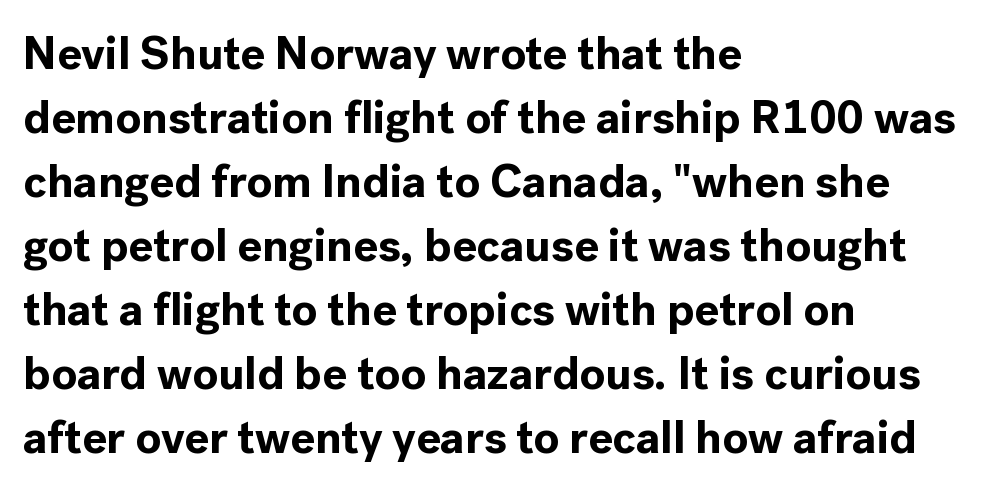
Q: Is the text bold? A: Yes.
Q: Is the text italic (slanted)? A: No, it is upright.
Q: Is the typeface a serif or a sans-serif typeface? A: Sans-serif.
Q: Is the text underlined? A: No.
Q: How is the paragraph aligned? A: Left-aligned.
Q: Is the spacing between letters normal or unusually wide? A: Normal.
Q: Is the spacing between lines tight, normal or loose? A: Normal.
Q: Width (condensed, normal, or wide)? A: Normal.
Q: x-height? A: Medium.
Q: Monospaced? A: No.
